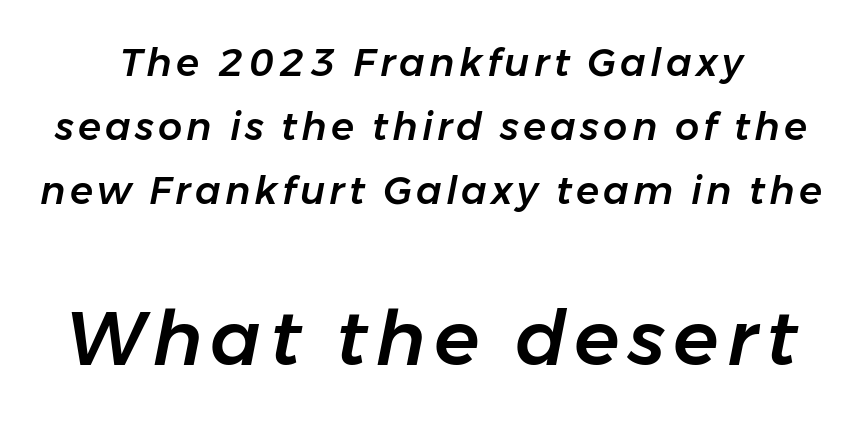
Q: Is the text italic (slanted)? A: Yes, it leans right by about 11 degrees.
Q: Is the text underlined? A: No.
Q: Is the spacing between lines tight, normal or loose? A: Normal.
Q: Which block of text is set in a larger size, the first (top) or the second (bottom)? A: The second (bottom) one.
Q: Width (condensed, normal, or wide)? A: Normal.
Q: Stroke contrast? A: Low.
Q: x-height? A: Medium.
Q: Monospaced? A: No.
